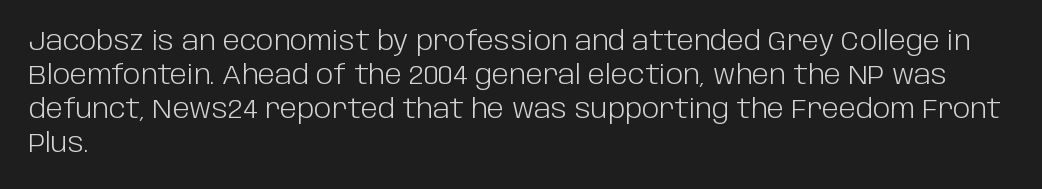
Descenders are the only things crossing below the line. All the whitespace from short lines collects on the right. Characters remain perfectly vertical along every line. The letters sit at their default tracking, neither squeezed nor spread.
